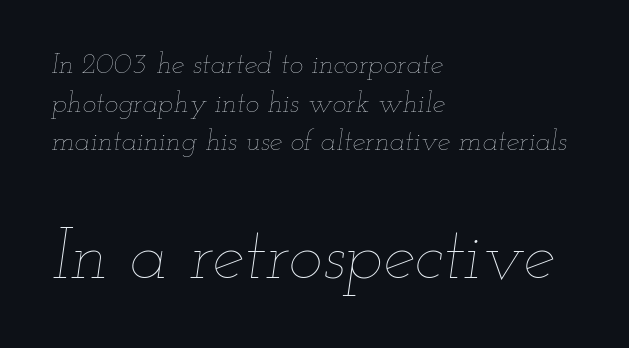
{"italic": "yes", "lean": "right", "slant_degrees": 12, "bold": "no", "weight": "thin", "width": "wide", "stroke_contrast": "low", "x_height": "small", "monospaced": "no", "underline": "no", "align": "left", "line_spacing": "normal", "line_spacing_ratio": 1.33, "letter_spacing": "normal", "letter_spacing_em": 0.0, "larger_block": "second", "size_ratio": 2.48, "glyph_px": 72}
